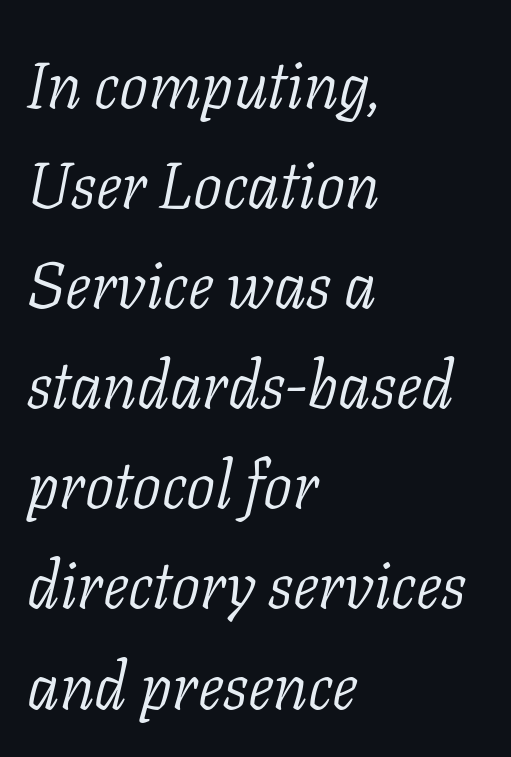
Q: Is the text bold? A: No.
Q: Is the text italic (slanted)? A: Yes, it leans right by about 11 degrees.
Q: Is the typeface a serif or a sans-serif typeface? A: Serif.
Q: Is the text underlined? A: No.
Q: How is the paragraph aligned? A: Left-aligned.
Q: Is the spacing between letters normal or unusually wide? A: Normal.
Q: Is the spacing between lines tight, normal or loose? A: Normal.
Q: Width (condensed, normal, or wide)? A: Normal.
Q: Stroke contrast? A: Low.
Q: x-height? A: Medium.
Q: Monospaced? A: No.
